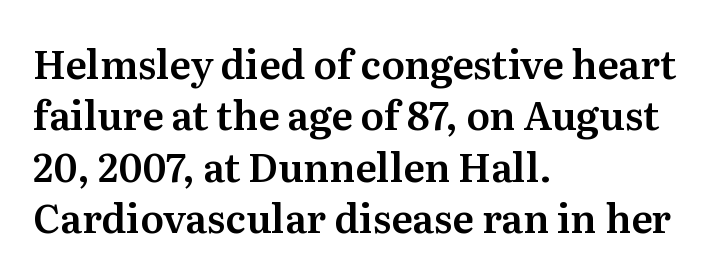
{"serif": "yes", "italic": "no", "width": "normal", "stroke_contrast": "medium", "x_height": "medium", "monospaced": "no", "underline": "no", "align": "left", "line_spacing": "normal", "line_spacing_ratio": 1.32, "letter_spacing": "normal", "letter_spacing_em": 0.0, "glyph_px": 39}
